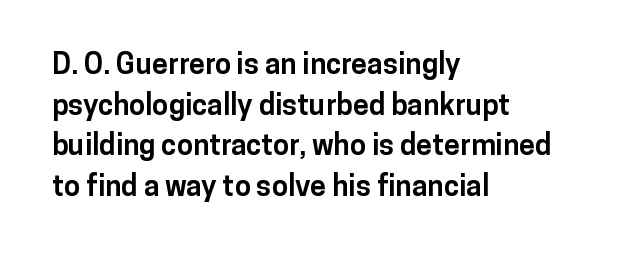
Just letters on the line, the space beneath them empty. Baseline-to-baseline distance is the conventional proportion of letter height. Typesetter's note: full bold, strokes at maximum text heaviness. Layout note: lines flush left. These lines are rendered in a variable-pitch font.
